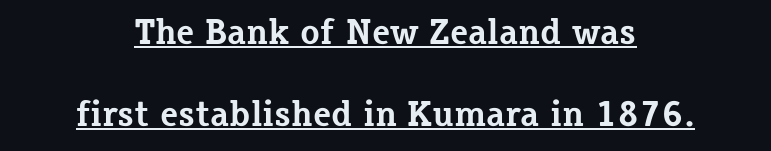
Q: Is the text bold? A: Yes.
Q: Is the text italic (slanted)? A: No, it is upright.
Q: Is the typeface a serif or a sans-serif typeface? A: Serif.
Q: Is the text underlined? A: Yes.
Q: How is the paragraph aligned? A: Centered.
Q: Is the spacing between letters normal or unusually wide? A: Normal.
Q: Is the spacing between lines tight, normal or loose? A: Loose.
Q: Width (condensed, normal, or wide)? A: Normal.
Q: Stroke contrast? A: Low.
Q: x-height? A: Medium.
Q: Monospaced? A: No.
